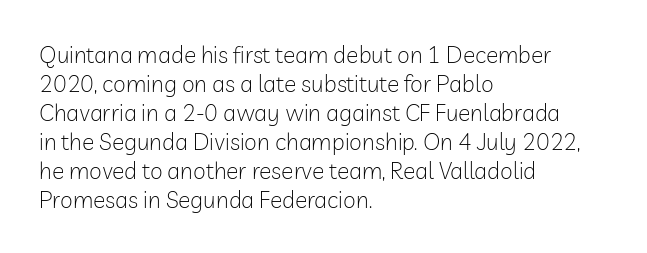
Q: Is the text bold? A: No.
Q: Is the text italic (slanted)? A: No, it is upright.
Q: Is the text underlined? A: No.
Q: How is the paragraph aligned? A: Left-aligned.
Q: Is the spacing between letters normal or unusually wide? A: Normal.
Q: Is the spacing between lines tight, normal or loose? A: Normal.
